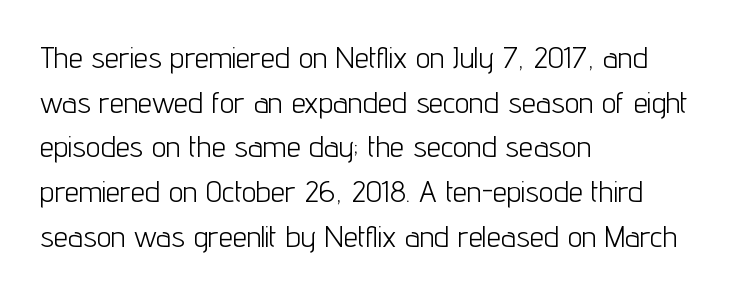
The image shows 29 px light, condensed sans-serif type, upright; set left-aligned, normal line spacing (1.54x), normal letter spacing, not underlined; low stroke contrast and a medium x-height.
